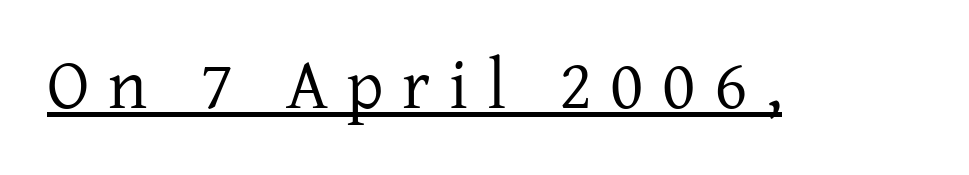
Q: Is the text bold? A: No.
Q: Is the text italic (slanted)? A: No, it is upright.
Q: Is the typeface a serif or a sans-serif typeface? A: Serif.
Q: Is the text underlined? A: Yes.
Q: Is the spacing between letters normal or unusually wide? A: Unusually wide.
Q: Width (condensed, normal, or wide)? A: Normal.
Q: Stroke contrast? A: Low.
Q: x-height? A: Medium.
Q: Monospaced? A: No.
